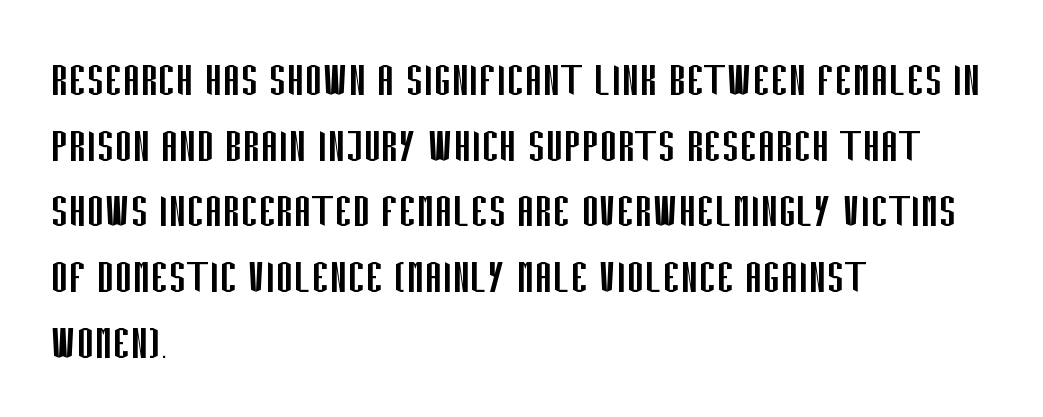
Proportional: the letters do not fall into vertical columns. Posture: vertical. In terms of letterspacing, this is plain default setting. The font is comparable to plain body text, perhaps lighter. Clear beneath every line of the passage.
